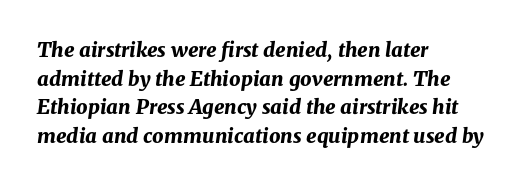
Letters rest on an invisible, unmarked baseline. This rendering leaves character spacing at its baseline value. Weight check: bold — yes, fully. Does the lettering tilt? It does — this is italic. The passage is arranged the way most books set body copy — flush left.
